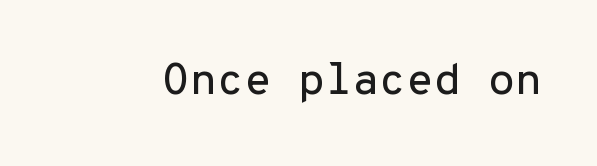
The image shows 44 px sans-serif type, upright, monospaced; set normal letter spacing, not underlined; low stroke contrast and a medium x-height.
